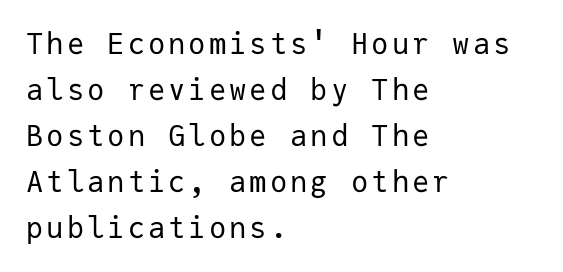
{"serif": "no", "italic": "no", "bold": "no", "weight": "regular", "width": "normal", "stroke_contrast": "low", "x_height": "medium", "monospaced": "yes", "underline": "no", "align": "left", "line_spacing": "normal", "line_spacing_ratio": 1.59, "glyph_px": 29}
